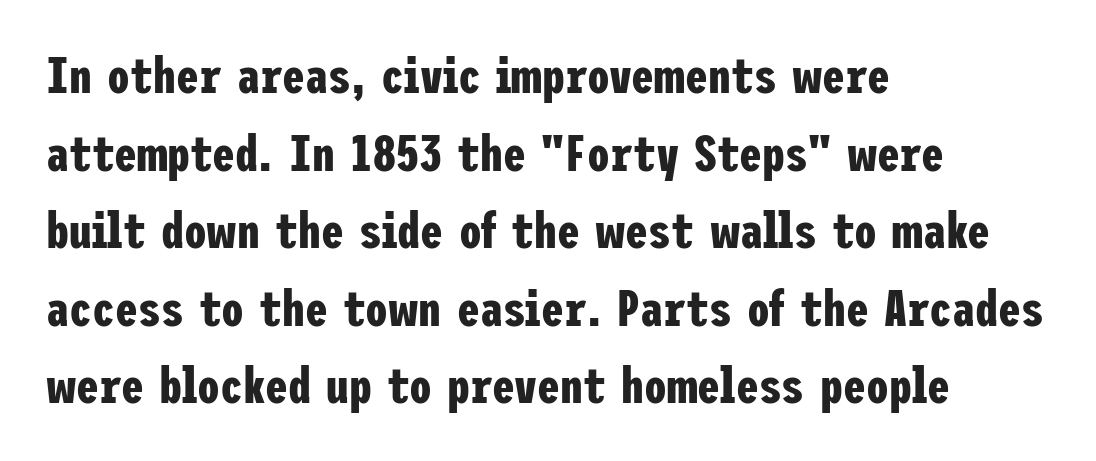
The image shows 51 px bold, condensed sans-serif type, upright; set left-aligned, normal line spacing (1.52x), normal letter spacing, not underlined; low stroke contrast and a medium x-height.
